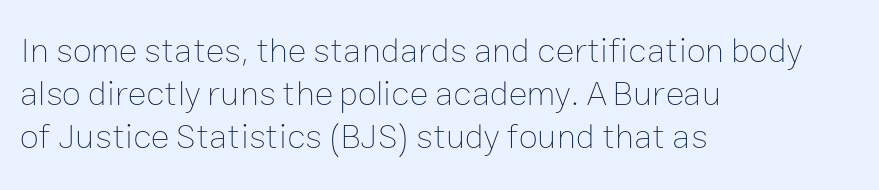
Q: Is the text bold? A: No.
Q: Is the text italic (slanted)? A: No, it is upright.
Q: Is the text underlined? A: No.
Q: How is the paragraph aligned? A: Left-aligned.
Q: Is the spacing between letters normal or unusually wide? A: Normal.
Q: Width (condensed, normal, or wide)? A: Normal.
Q: Stroke contrast? A: Low.
Q: x-height? A: Medium.
Q: Monospaced? A: No.
